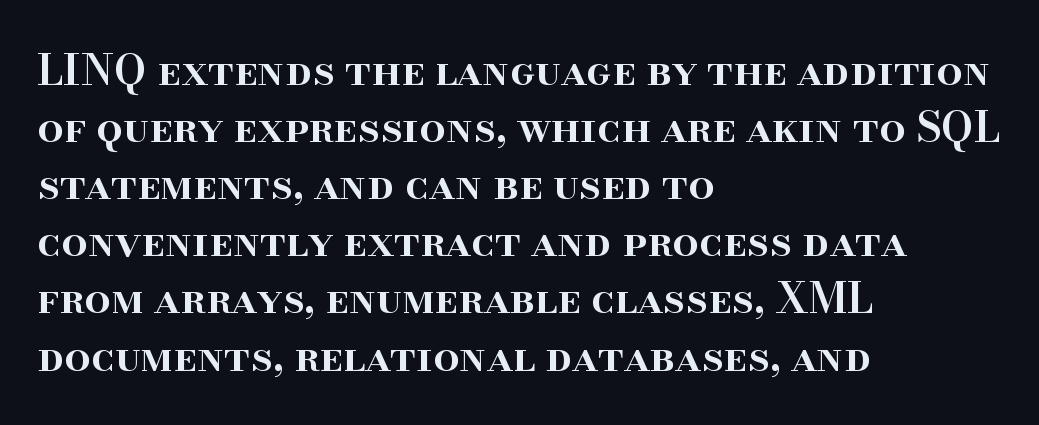
The image shows 42 px semibold serif type, upright; set left-aligned, normal line spacing (1.36x), normal letter spacing, not underlined; high stroke contrast and a small x-height.
